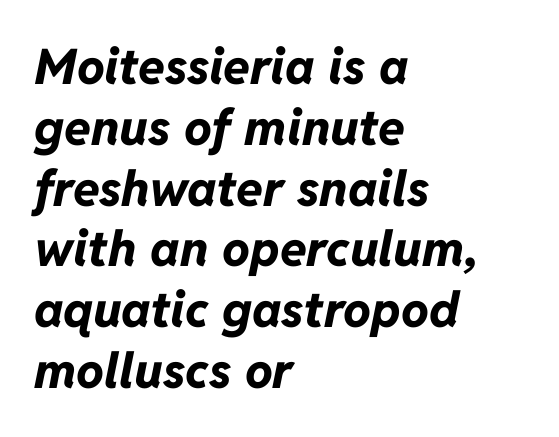
Q: Is the text bold? A: Yes.
Q: Is the text italic (slanted)? A: Yes, it leans right by about 11 degrees.
Q: Is the text underlined? A: No.
Q: How is the paragraph aligned? A: Left-aligned.
Q: Is the spacing between letters normal or unusually wide? A: Normal.
Q: Width (condensed, normal, or wide)? A: Normal.
Q: Stroke contrast? A: Low.
Q: x-height? A: Medium.
Q: Monospaced? A: No.
